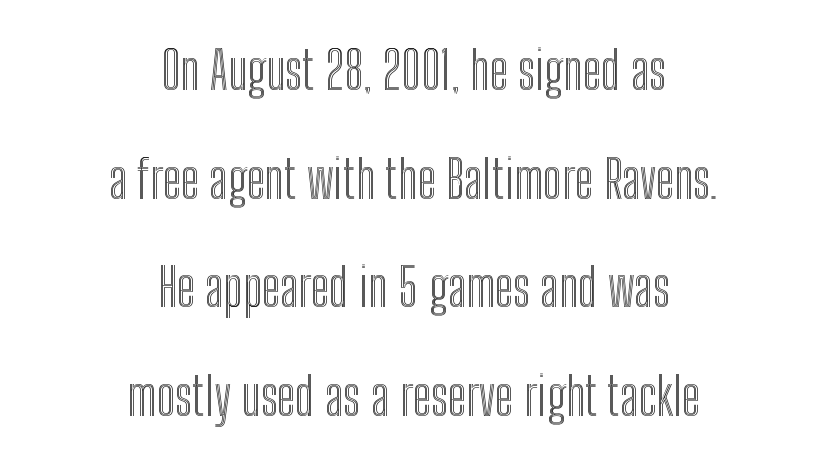
The image shows 52 px condensed type, upright; set centered, loose line spacing (2.09x), normal letter spacing, not underlined; a medium x-height.
